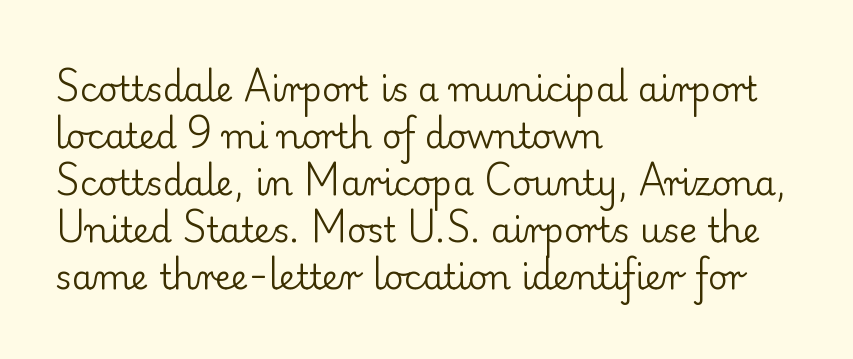
{"serif": "yes", "italic": "no", "bold": "no", "weight": "regular", "width": "normal", "stroke_contrast": "low", "x_height": "small", "monospaced": "no", "underline": "no", "align": "left", "line_spacing": "normal", "line_spacing_ratio": 1.38, "letter_spacing": "normal", "letter_spacing_em": 0.0, "glyph_px": 34}
